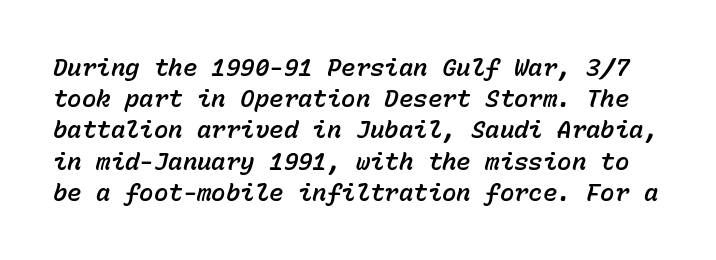
The image shows 24 px text type, italic (leaning right); set normal line spacing (1.3x), normal letter spacing, not underlined.
